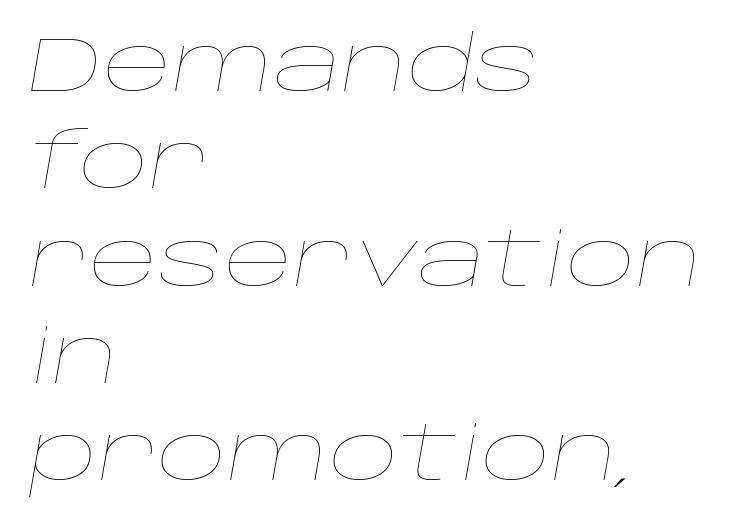
The image shows 76 px thin, wide type, italic (leaning right); set left-aligned, normal line spacing (1.28x), normal letter spacing, not underlined; low stroke contrast and a large x-height.
